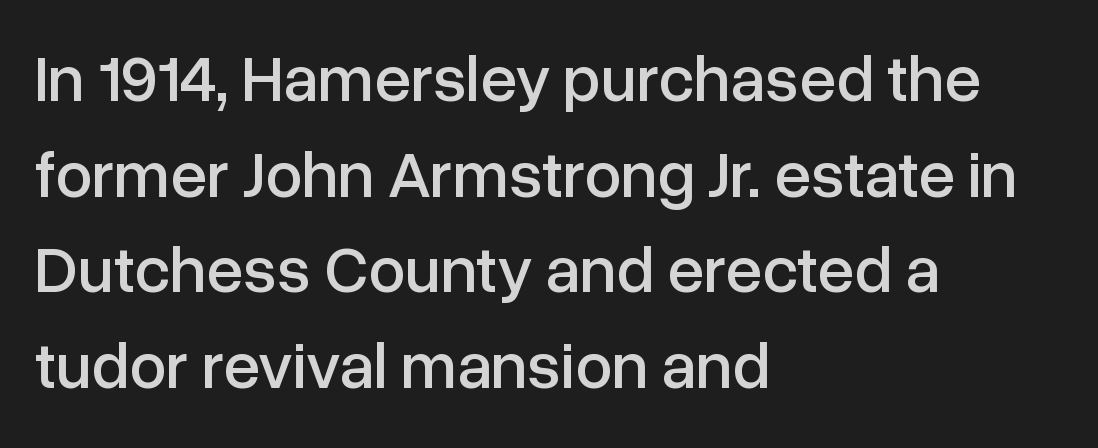
Proportional: the letters do not fall into vertical columns. Does the lettering tilt? It doesn't — this is upright. This block has exactly the height ordinary leading produces. The area under the type is left untouched. Tracking here is standard; glyphs follow each other at the usual distance. This rendering employs a face without finishing strokes, i.e., a sans-serif.
